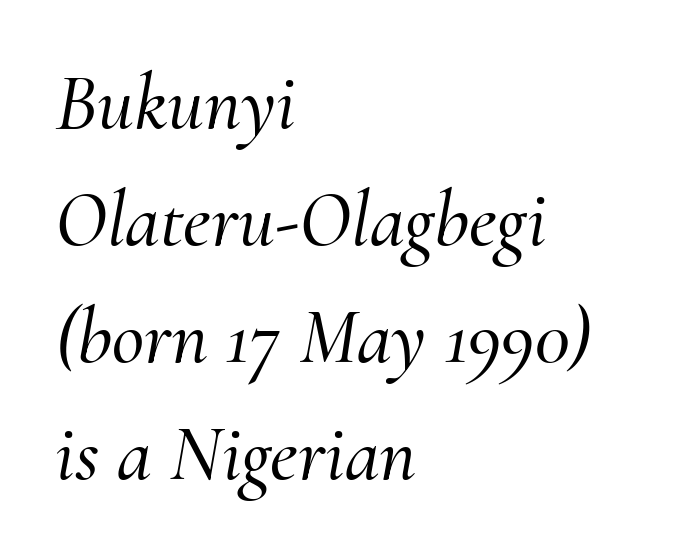
{"serif": "yes", "italic": "yes", "lean": "right", "slant_degrees": 10, "width": "normal", "stroke_contrast": "medium", "x_height": "small", "monospaced": "no", "underline": "no", "align": "left", "line_spacing": "normal", "line_spacing_ratio": 1.48, "letter_spacing": "normal", "letter_spacing_em": 0.0, "glyph_px": 79}
